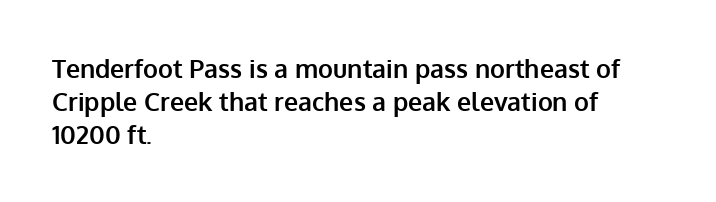
{"italic": "no", "bold": "yes", "underline": "no", "align": "left", "line_spacing": "normal", "line_spacing_ratio": 1.32, "letter_spacing": "normal", "letter_spacing_em": 0.0, "glyph_px": 25}
